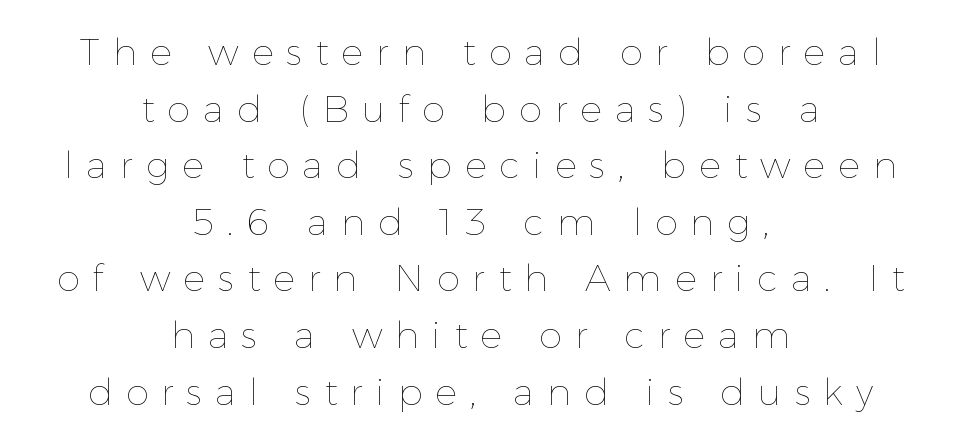
Q: Is the text bold? A: No.
Q: Is the text italic (slanted)? A: No, it is upright.
Q: Is the text underlined? A: No.
Q: How is the paragraph aligned? A: Centered.
Q: Is the spacing between letters normal or unusually wide? A: Unusually wide.
Q: Is the spacing between lines tight, normal or loose? A: Normal.
Q: Width (condensed, normal, or wide)? A: Normal.
Q: x-height? A: Medium.
Q: Monospaced? A: No.
